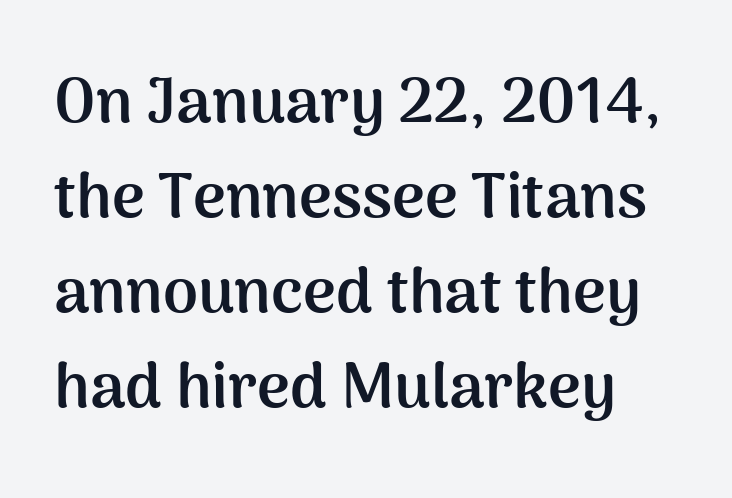
The letterforms sit shoulder to shoulder at normal distance. Typographic density is high because the face is bold. Tall strokes in this sample are plumb rather than angled. The line-height multiplier appears to be the usual default. Note the varied advance widths — an 'i' is clearly narrower than an 'm'. The area under the type is left untouched.
